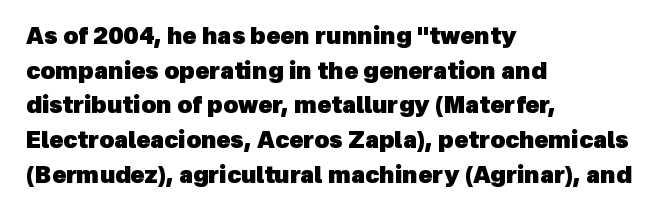
Q: Is the text bold? A: Yes.
Q: Is the text underlined? A: No.
Q: How is the paragraph aligned? A: Left-aligned.
Q: Is the spacing between letters normal or unusually wide? A: Normal.
Q: Is the spacing between lines tight, normal or loose? A: Normal.
